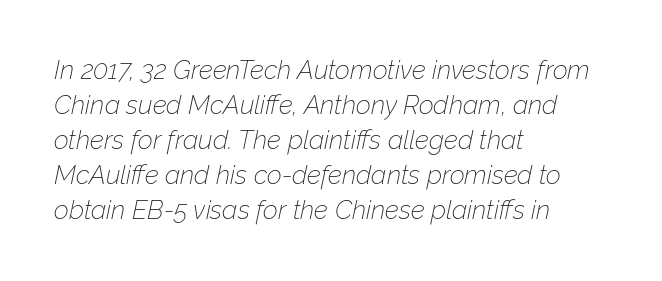
{"italic": "yes", "lean": "right", "slant_degrees": 12, "bold": "no", "underline": "no", "align": "left", "line_spacing": "normal", "line_spacing_ratio": 1.35, "letter_spacing": "normal", "letter_spacing_em": 0.0, "glyph_px": 26}
